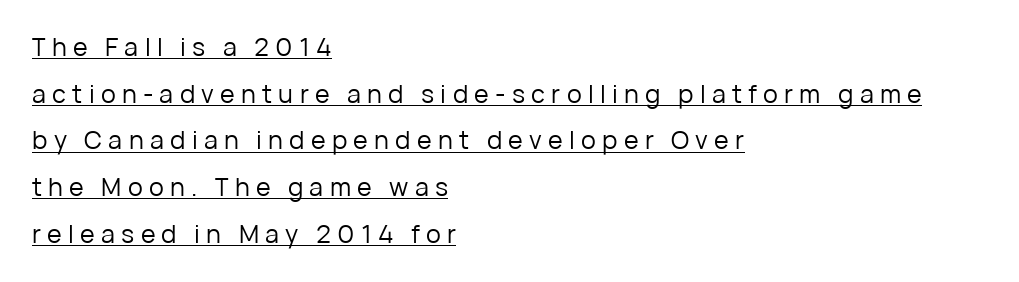
The image shows 25 px text type, upright; set left-aligned, line spacing 1.87x, unusually wide letter spacing (+0.25 em), underlined.
